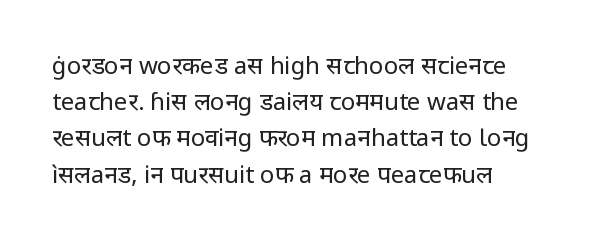
The image shows 24 px text type, upright; set left-aligned, normal line spacing (1.51x), normal letter spacing, not underlined.
